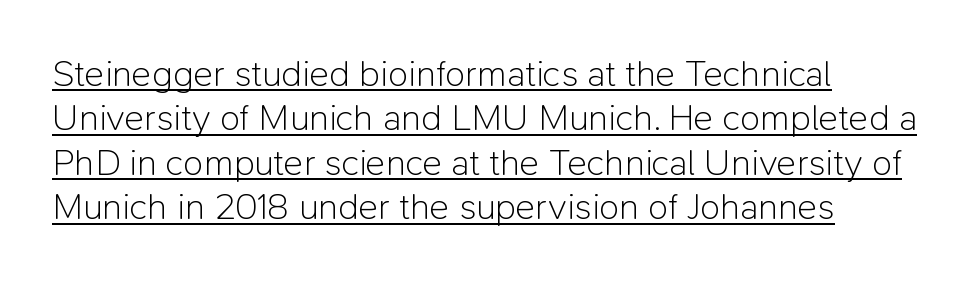
Q: Is the text bold? A: No.
Q: Is the text italic (slanted)? A: No, it is upright.
Q: Is the typeface a serif or a sans-serif typeface? A: Sans-serif.
Q: Is the text underlined? A: Yes.
Q: How is the paragraph aligned? A: Left-aligned.
Q: Is the spacing between letters normal or unusually wide? A: Normal.
Q: Width (condensed, normal, or wide)? A: Normal.
Q: Stroke contrast? A: Low.
Q: x-height? A: Medium.
Q: Monospaced? A: No.
